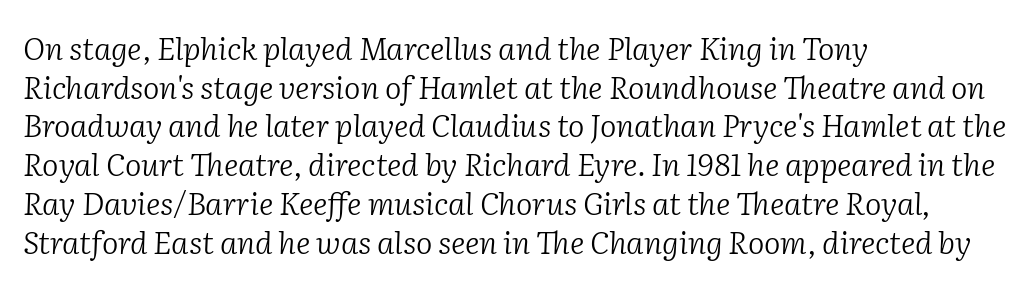
The image shows 31 px light serif type, italic (leaning right); set left-aligned, normal line spacing (1.25x), normal letter spacing, not underlined; low stroke contrast and a medium x-height.
